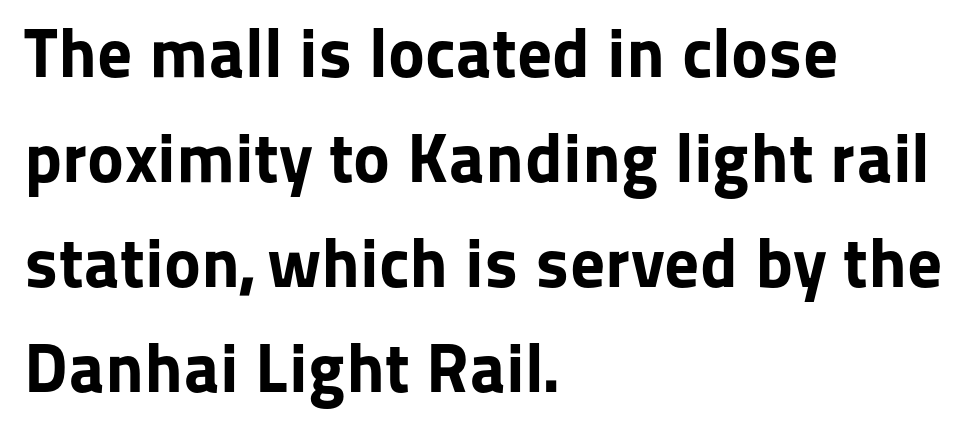
Letterform terminals end flat and unadorned throughout the passage. Glance below the letters and you will spot only blank space. The lettering stays uniformly vertical, giving the passage a roman look. Standard letterfit; no display-style spreading of the glyphs.
